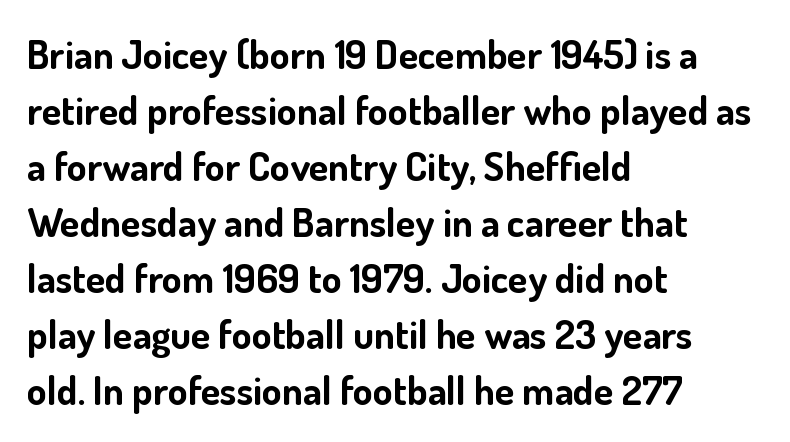
The typeface chosen for these lines omits serifs. Letter spacing: default. Does the lettering tilt? It doesn't — this is upright. The compositor pushed each line to the left boundary. The letters advance in unequal steps, a hallmark of proportional type. Look at the stroke-to-counter ratio: heavy, a bold.
